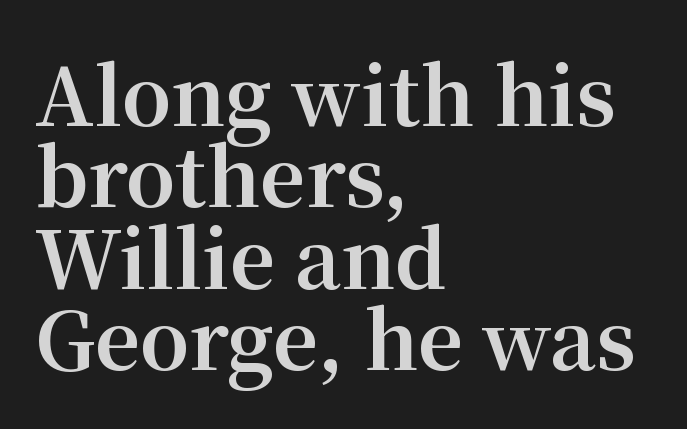
Q: Is the text bold? A: Yes.
Q: Is the text italic (slanted)? A: No, it is upright.
Q: Is the typeface a serif or a sans-serif typeface? A: Serif.
Q: Is the text underlined? A: No.
Q: How is the paragraph aligned? A: Left-aligned.
Q: Is the spacing between letters normal or unusually wide? A: Normal.
Q: Is the spacing between lines tight, normal or loose? A: Tight.
Q: Width (condensed, normal, or wide)? A: Normal.
Q: Stroke contrast? A: Medium.
Q: x-height? A: Medium.
Q: Monospaced? A: No.
